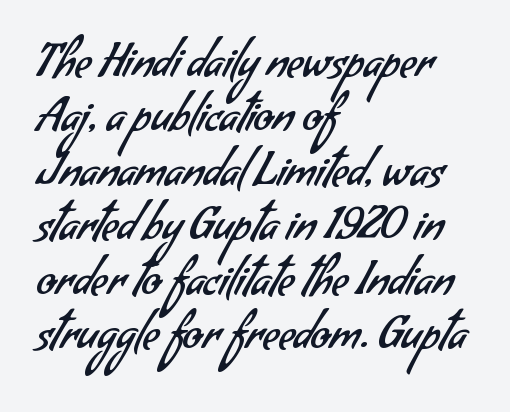
Q: Is the text bold? A: No.
Q: Is the typeface a serif or a sans-serif typeface? A: Sans-serif.
Q: Is the text underlined? A: No.
Q: How is the paragraph aligned? A: Left-aligned.
Q: Is the spacing between letters normal or unusually wide? A: Normal.
Q: Width (condensed, normal, or wide)? A: Normal.
Q: Stroke contrast? A: Low.
Q: x-height? A: Small.
Q: Monospaced? A: No.
